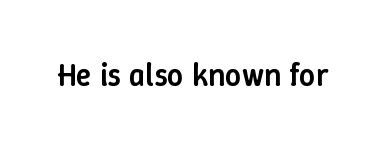
Q: Is the text bold? A: Semi-bold.
Q: Is the text italic (slanted)? A: No, it is upright.
Q: Is the text underlined? A: No.
Q: Is the spacing between letters normal or unusually wide? A: Normal.
Q: Width (condensed, normal, or wide)? A: Normal.
Q: Stroke contrast? A: Low.
Q: x-height? A: Medium.
Q: Monospaced? A: No.
